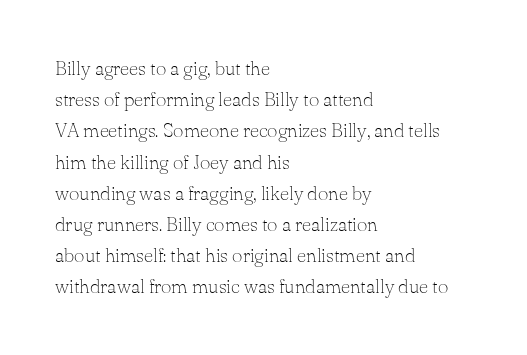
Q: Is the text bold? A: No.
Q: Is the text italic (slanted)? A: No, it is upright.
Q: Is the text underlined? A: No.
Q: How is the paragraph aligned? A: Left-aligned.
Q: Is the spacing between letters normal or unusually wide? A: Normal.
Q: Is the spacing between lines tight, normal or loose? A: Normal.
